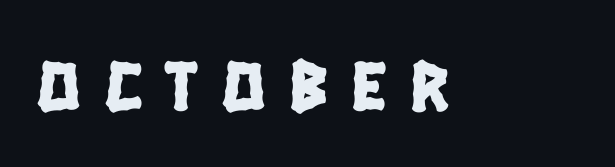
In terms of letterform style, serifs are entirely absent. The rendering uses natural spacing where letterforms have individual widths. This rendering widens character spacing well past its baseline value. The passage shown is not underscored anywhere.
